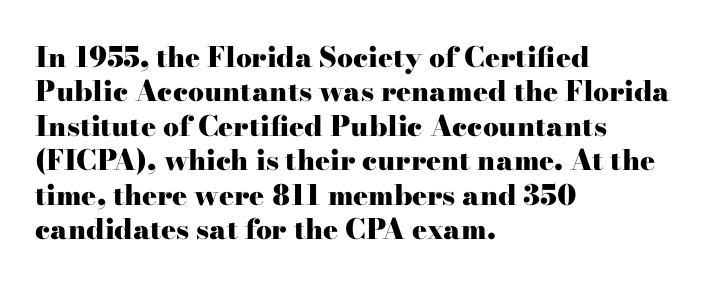
The image shows 28 px heavy, wide serif type, upright; set left-aligned, line spacing 1.23x, normal letter spacing, not underlined; high stroke contrast and a small x-height.
